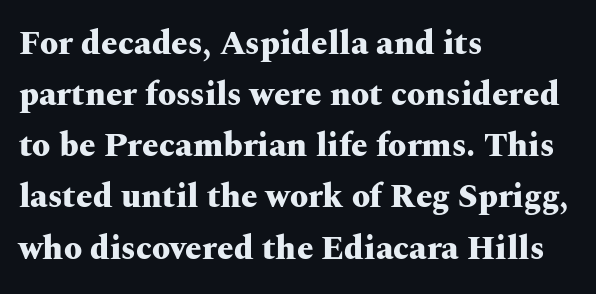
Layout note: lines flush left. The lettering stays uniformly vertical, giving the passage a roman look. The strokes are fattened all the way to bold. No word sits above an underline. Notice how descenders clear the ascenders below comfortably — that's standard leading.
